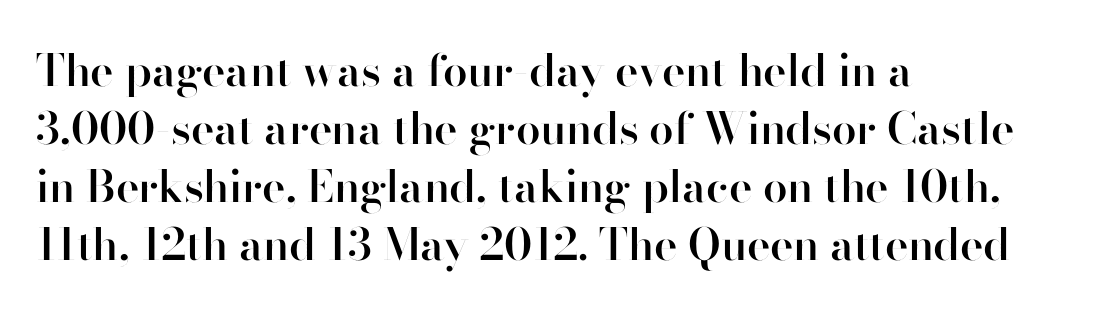
The image shows 44 px semibold sans-serif type, upright; set left-aligned, normal line spacing (1.32x), normal letter spacing, not underlined; high stroke contrast and a small x-height.
